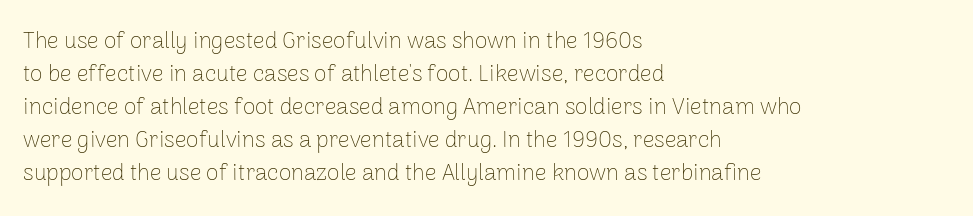
Honestly, the row spacing looks completely unremarkable. Caption: face not bold, strokes unweighted. Posture: vertical. This rendering features lettering with no underline. The setting favours the left margin, as ordinary paragraphs usually do.
